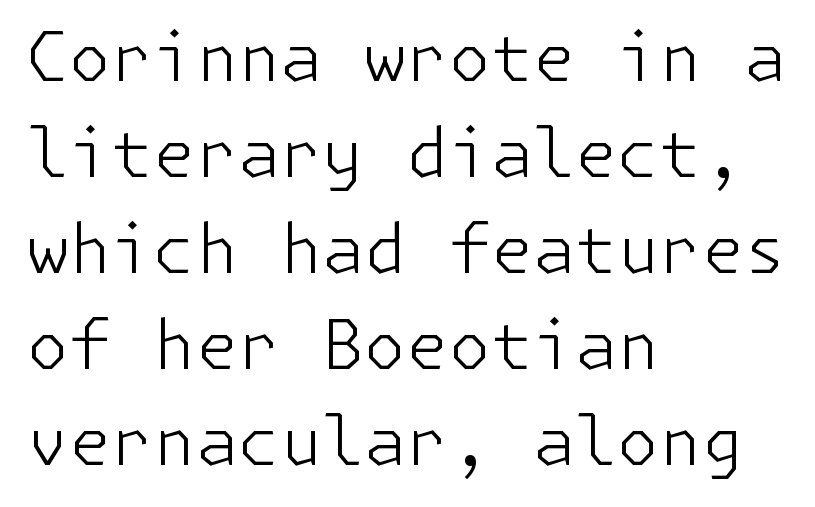
{"serif": "no", "italic": "no", "bold": "no", "weight": "light", "width": "normal", "stroke_contrast": "low", "x_height": "medium", "underline": "no", "align": "left", "line_spacing": "normal", "line_spacing_ratio": 1.41, "letter_spacing": "normal", "letter_spacing_em": 0.0, "glyph_px": 68}
